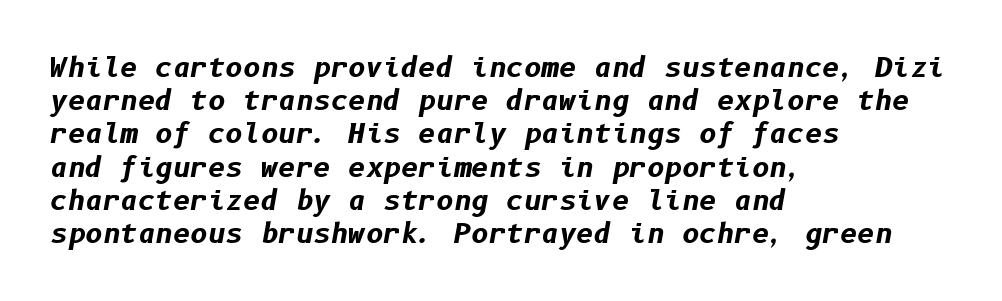
Look at the tracking — it's just the regular setting, nothing added. The string is rendered with underlining switched off. Strong, thick strokes mark this as bold type. A classic flush-left, rag-right setting is used for this passage. Yep, that's italic — everything's leaning.
